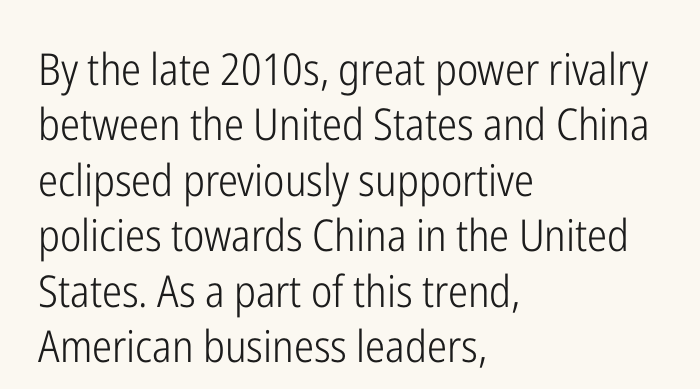
The image shows 44 px light, condensed sans-serif type, upright; set left-aligned, normal line spacing (1.26x), normal letter spacing, not underlined; low stroke contrast and a medium x-height.
